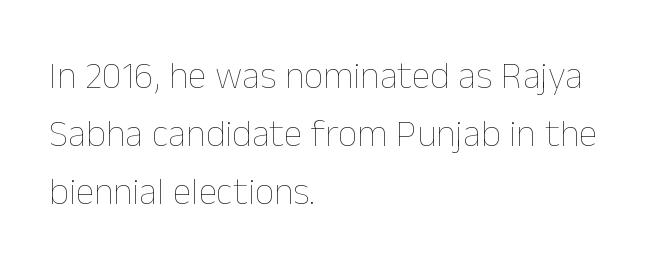
{"italic": "no", "bold": "no", "weight": "thin", "width": "normal", "stroke_contrast": "low", "x_height": "medium", "monospaced": "no", "underline": "no", "align": "left", "line_spacing": "normal", "line_spacing_ratio": 1.53, "letter_spacing": "normal", "letter_spacing_em": 0.0, "glyph_px": 38}
